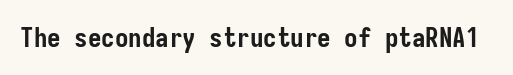
What stands out about the letter spacing? Nothing — it is the standard amount. No italicization has been applied; the sample stays upright. The gap between lines stays unmarked. Thick stems and heavy bowls — unmistakably bold.
